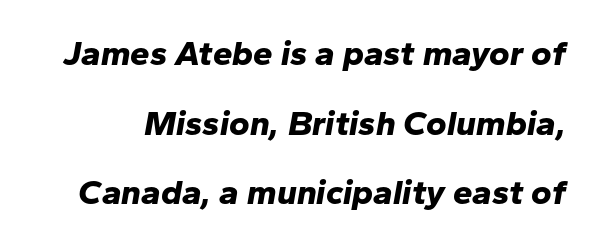
The image shows 35 px bold type, italic (leaning right); set loose line spacing (1.99x), normal letter spacing, not underlined; low stroke contrast and a medium x-height.
